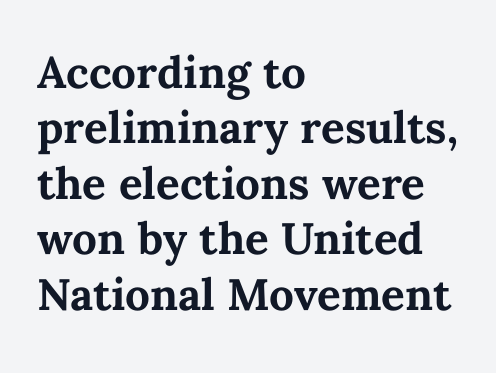
Q: Is the text bold? A: Yes.
Q: Is the text italic (slanted)? A: No, it is upright.
Q: Is the text underlined? A: No.
Q: How is the paragraph aligned? A: Left-aligned.
Q: Is the spacing between letters normal or unusually wide? A: Normal.
Q: Is the spacing between lines tight, normal or loose? A: Normal.
Q: Width (condensed, normal, or wide)? A: Normal.
Q: Stroke contrast? A: Medium.
Q: x-height? A: Medium.
Q: Monospaced? A: No.
